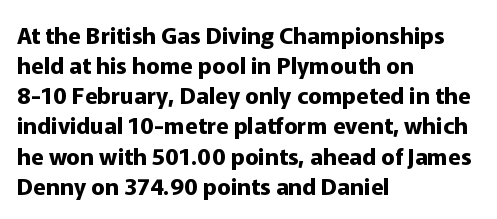
The image shows 23 px bold type, upright; set left-aligned, normal line spacing (1.31x), normal letter spacing, not underlined.
